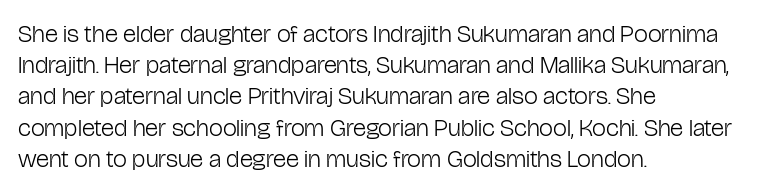
Spacing between characters is what you'd get straight out of the box. Ordinary non-slanted type is in use. The compositor pushed each line to the left boundary. Rows of type keep a routine distance in the vertical direction.
